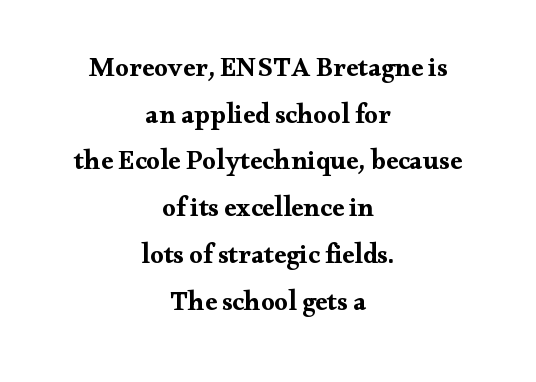
Q: Is the text bold? A: Yes.
Q: Is the text italic (slanted)? A: No, it is upright.
Q: Is the text underlined? A: No.
Q: How is the paragraph aligned? A: Centered.
Q: Is the spacing between letters normal or unusually wide? A: Normal.
